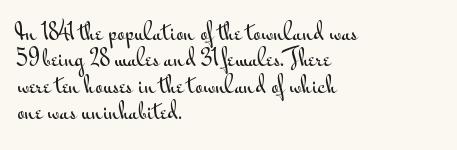
Q: Is the text italic (slanted)? A: Yes.
Q: Is the text underlined? A: No.
Q: How is the paragraph aligned? A: Left-aligned.
Q: Is the spacing between letters normal or unusually wide? A: Normal.
Q: Is the spacing between lines tight, normal or loose? A: Normal.
